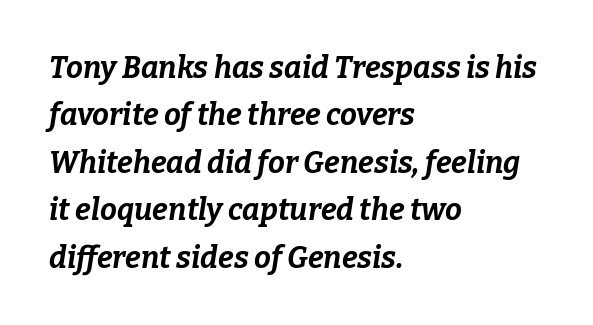
The image shows 30 px bold type, italic (leaning right); set left-aligned, normal line spacing (1.58x), normal letter spacing, not underlined; low stroke contrast and a medium x-height.
